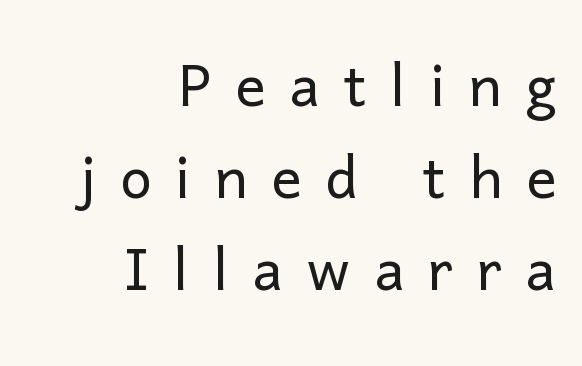
The image shows 75 px light sans-serif type, upright; set right-aligned, line spacing 1.23x, unusually wide letter spacing (+0.32 em), not underlined; low stroke contrast and a medium x-height.
